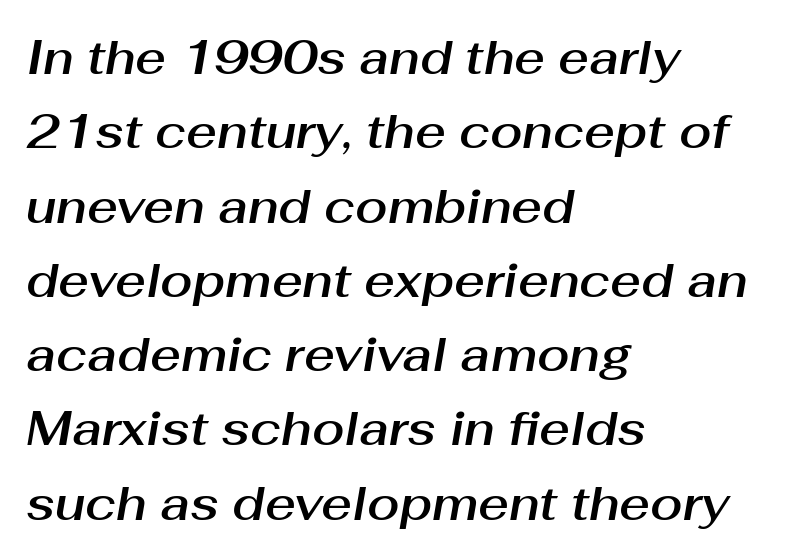
The image shows 47 px text type, italic (leaning right); set left-aligned, normal line spacing (1.58x), normal letter spacing, not underlined; medium stroke contrast and a medium x-height.
